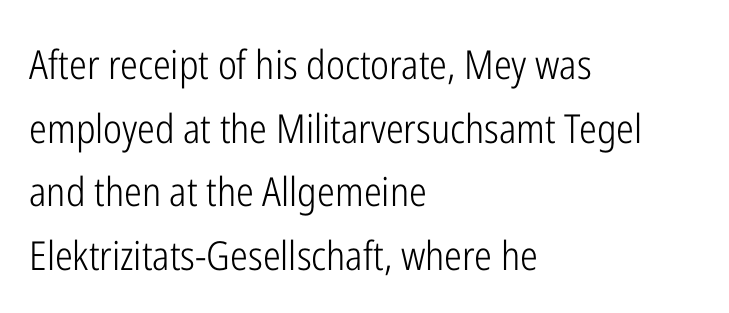
Q: Is the text bold? A: No.
Q: Is the text italic (slanted)? A: No, it is upright.
Q: Is the typeface a serif or a sans-serif typeface? A: Sans-serif.
Q: Is the text underlined? A: No.
Q: How is the paragraph aligned? A: Left-aligned.
Q: Is the spacing between letters normal or unusually wide? A: Normal.
Q: Is the spacing between lines tight, normal or loose? A: Normal.
Q: Width (condensed, normal, or wide)? A: Condensed.
Q: Stroke contrast? A: Low.
Q: x-height? A: Medium.
Q: Monospaced? A: No.
